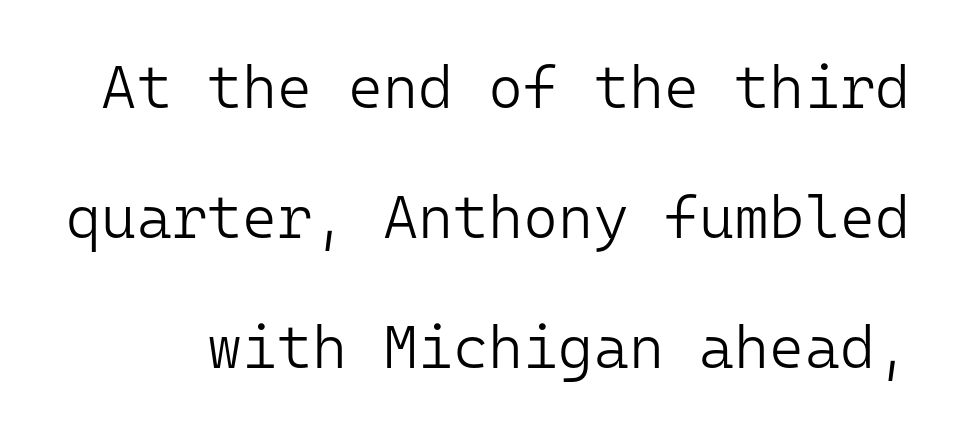
Are there feet on the stems? There aren't — it's a sans. Tracking value appears to be zero — textbook default spacing. Vertically, the passage feels expansive, rows floating well apart. Unmarked baselines from the first word to the last.
